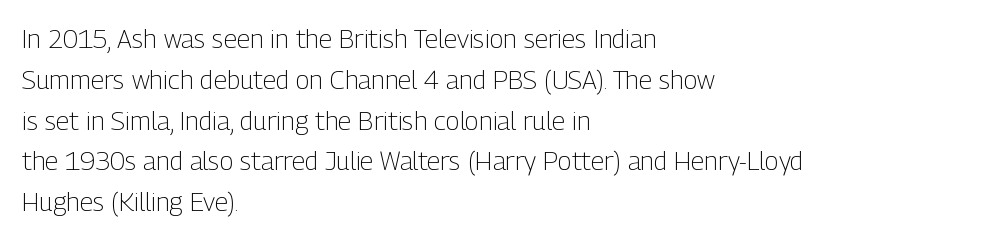
{"italic": "no", "bold": "no", "underline": "no", "align": "left", "line_spacing": "normal", "line_spacing_ratio": 1.57, "letter_spacing": "normal", "letter_spacing_em": 0.0, "glyph_px": 26}
